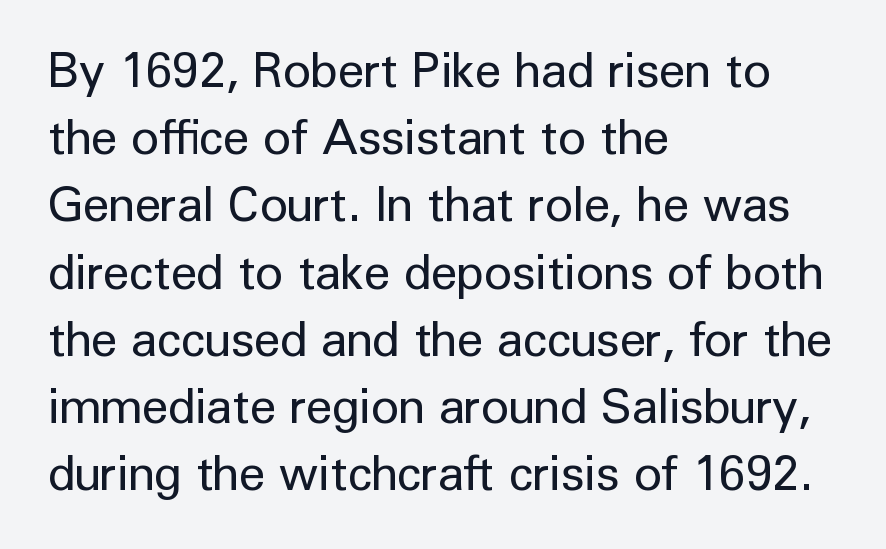
The image shows 48 px regular-weight sans-serif type, upright; set left-aligned, normal line spacing (1.4x), normal letter spacing, not underlined; low stroke contrast and a medium x-height.
